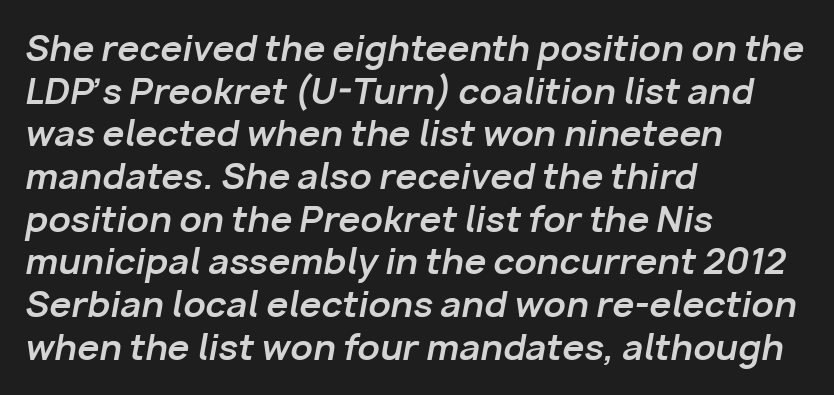
{"italic": "yes", "lean": "right", "slant_degrees": 10, "bold": "yes", "weight": "bold", "width": "normal", "stroke_contrast": "low", "x_height": "medium", "monospaced": "no", "underline": "no", "align": "left", "line_spacing_ratio": 1.22, "letter_spacing": "normal", "letter_spacing_em": 0.0, "glyph_px": 35}
